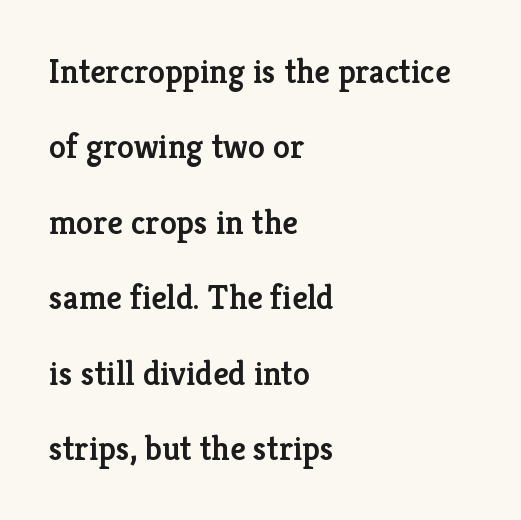
The sample has been set in demibold, a notch under bold. Each letter's strokes conclude with small projecting serifs. The strip under each line holds only bare page. Look at the tracking — it's just the regular setting, nothing added. If you measured baseline to baseline, you'd find a long distance. Line starts are locked; line ends wander.
